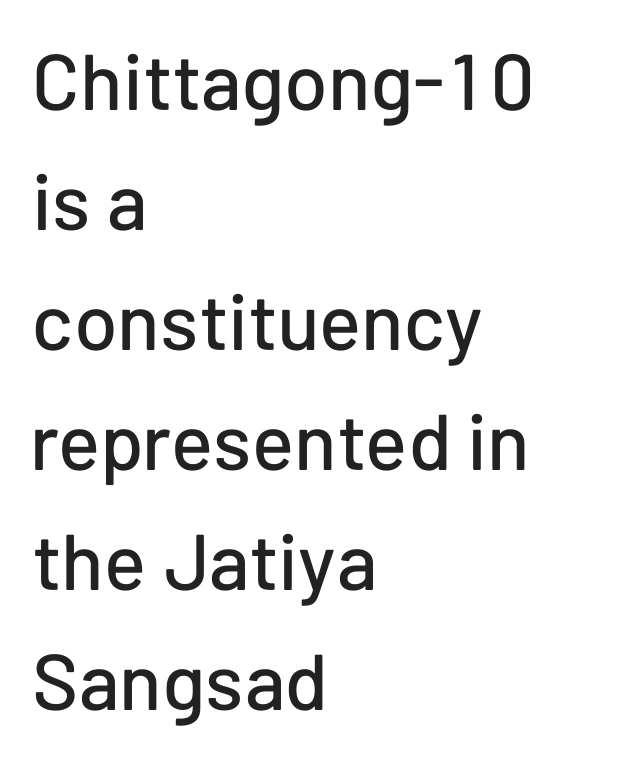
Q: Is the text italic (slanted)? A: No, it is upright.
Q: Is the typeface a serif or a sans-serif typeface? A: Sans-serif.
Q: Is the text underlined? A: No.
Q: How is the paragraph aligned? A: Left-aligned.
Q: Is the spacing between letters normal or unusually wide? A: Normal.
Q: Is the spacing between lines tight, normal or loose? A: Normal.
Q: Width (condensed, normal, or wide)? A: Normal.
Q: Stroke contrast? A: Low.
Q: x-height? A: Medium.
Q: Monospaced? A: No.
